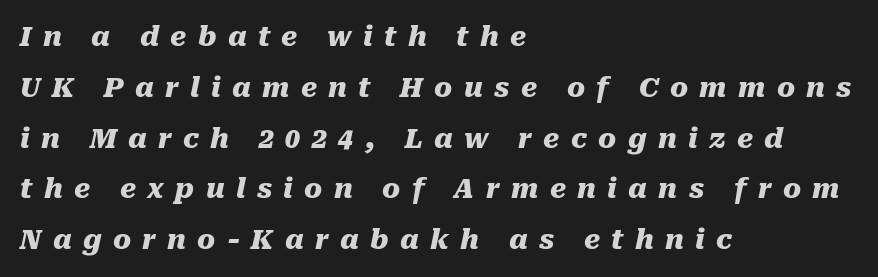
Words appear elongated and porous because spacing is wide. Thick stems and heavy bowls — unmistakably bold. Every row of glyphs begins at an identical x-position on the left. The specimen omits any rule beneath the text block's lines. Would a proofreader flag this as italicized? Yes.
